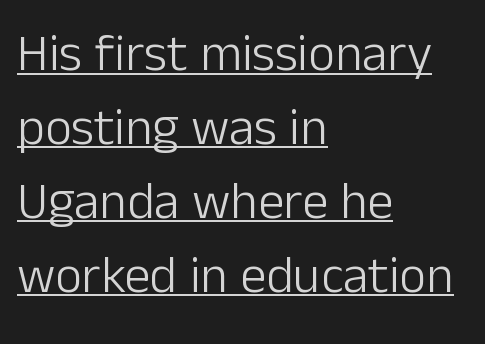
Q: Is the text bold? A: No.
Q: Is the text italic (slanted)? A: No, it is upright.
Q: Is the typeface a serif or a sans-serif typeface? A: Sans-serif.
Q: Is the text underlined? A: Yes.
Q: How is the paragraph aligned? A: Left-aligned.
Q: Is the spacing between letters normal or unusually wide? A: Normal.
Q: Is the spacing between lines tight, normal or loose? A: Normal.
Q: Width (condensed, normal, or wide)? A: Normal.
Q: Stroke contrast? A: Low.
Q: x-height? A: Medium.
Q: Monospaced? A: No.
